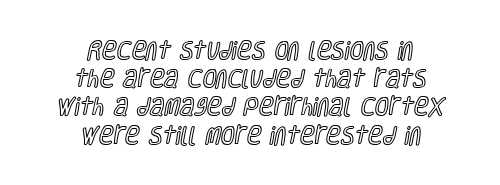
Q: Is the text italic (slanted)? A: Yes.
Q: Is the text underlined? A: No.
Q: How is the paragraph aligned? A: Centered.
Q: Is the spacing between letters normal or unusually wide? A: Normal.
Q: Is the spacing between lines tight, normal or loose? A: Normal.
